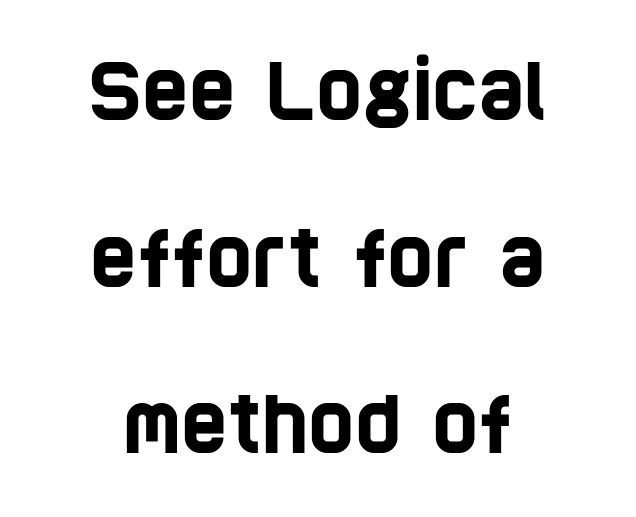
The image shows 79 px condensed sans-serif type; set centered, loose line spacing (2.11x), normal letter spacing, not underlined; low stroke contrast and a large x-height.
